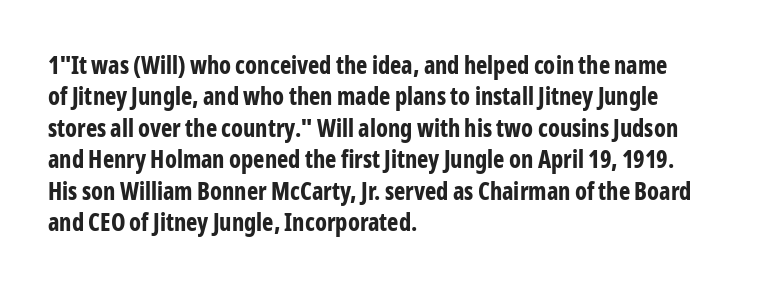
Q: Is the text bold? A: Yes.
Q: Is the text italic (slanted)? A: No, it is upright.
Q: Is the text underlined? A: No.
Q: How is the paragraph aligned? A: Left-aligned.
Q: Is the spacing between letters normal or unusually wide? A: Normal.
Q: Is the spacing between lines tight, normal or loose? A: Normal.
